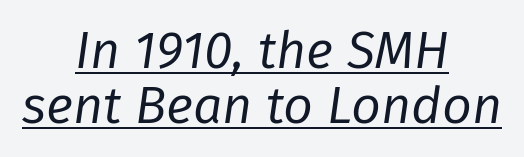
{"italic": "yes", "lean": "right", "slant_degrees": 8, "bold": "no", "weight": "regular", "width": "normal", "stroke_contrast": "low", "x_height": "medium", "monospaced": "no", "underline": "yes", "align": "center", "line_spacing": "tight", "line_spacing_ratio": 1.06, "letter_spacing": "normal", "letter_spacing_em": 0.0, "glyph_px": 52}
